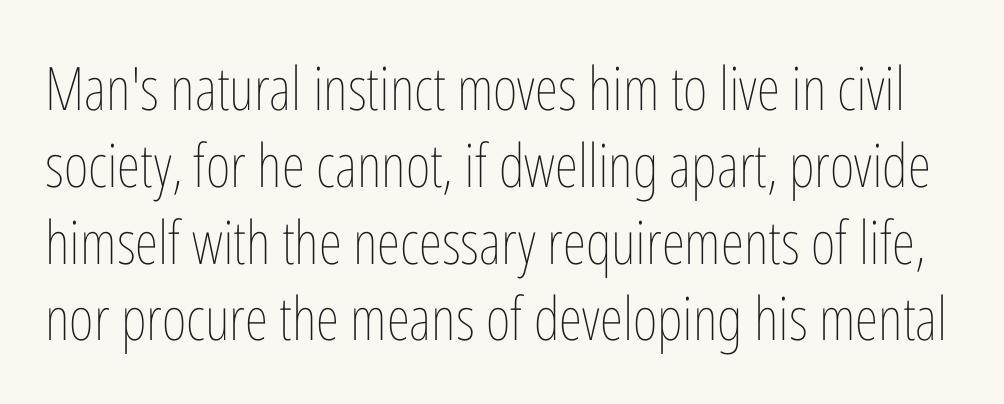
Leading matches the norm, producing a regular column. The characters are drawn with everyday or finer stroke widths. The space beneath each line is pristine and unruled. Default kerning and tracking; the words read as compact shapes.
